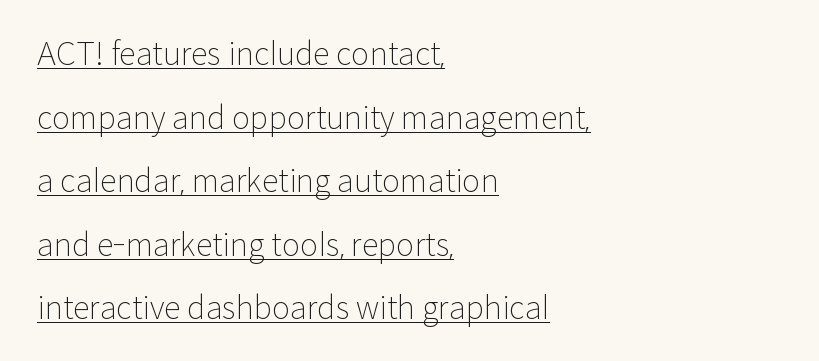
{"serif": "no", "italic": "no", "bold": "no", "weight": "light", "width": "normal", "stroke_contrast": "low", "x_height": "medium", "monospaced": "no", "underline": "yes", "align": "left", "line_spacing": "loose", "line_spacing_ratio": 2.05, "letter_spacing": "normal", "letter_spacing_em": 0.0, "glyph_px": 31}
